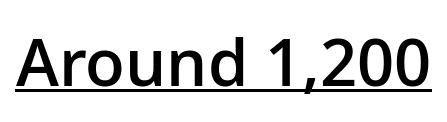
Q: Is the text bold? A: Semi-bold.
Q: Is the text italic (slanted)? A: No, it is upright.
Q: Is the typeface a serif or a sans-serif typeface? A: Sans-serif.
Q: Is the text underlined? A: Yes.
Q: Is the spacing between letters normal or unusually wide? A: Normal.
Q: Width (condensed, normal, or wide)? A: Normal.
Q: Stroke contrast? A: Low.
Q: x-height? A: Medium.
Q: Monospaced? A: No.
